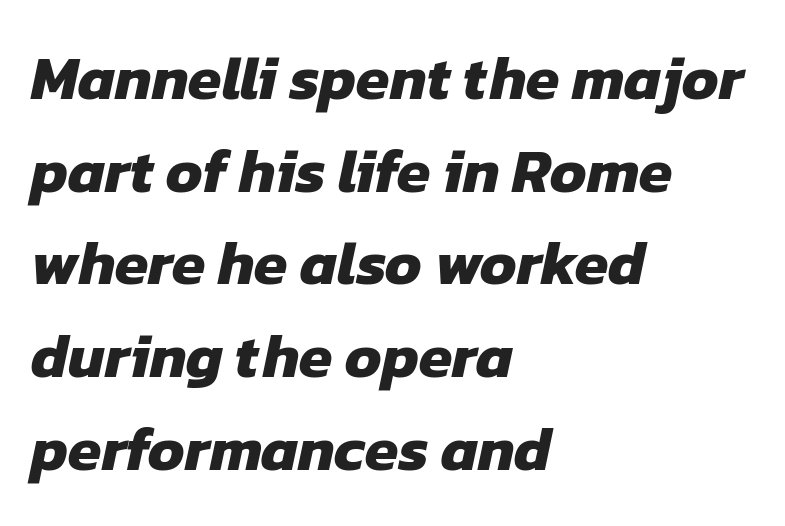
The characters look thick and weighty, a clear bold. Glance below the letters and you will spot only blank space. The lines sit at an ordinary, default distance from one another. Observe the ordinary spacing: letters are neighbours, not strangers. The typeface chosen for these lines omits serifs. Proportional: the letters do not fall into vertical columns.
